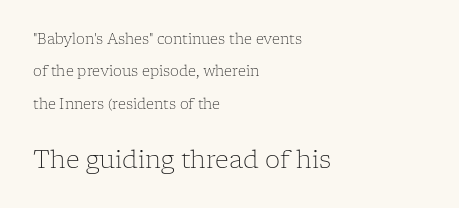
Q: Is the text bold? A: No.
Q: Is the text italic (slanted)? A: No, it is upright.
Q: Is the text underlined? A: No.
Q: How is the paragraph aligned? A: Left-aligned.
Q: Is the spacing between letters normal or unusually wide? A: Normal.
Q: Is the spacing between lines tight, normal or loose? A: Loose.
Q: Which block of text is set in a larger size, the first (top) or the second (bottom)? A: The second (bottom) one.
